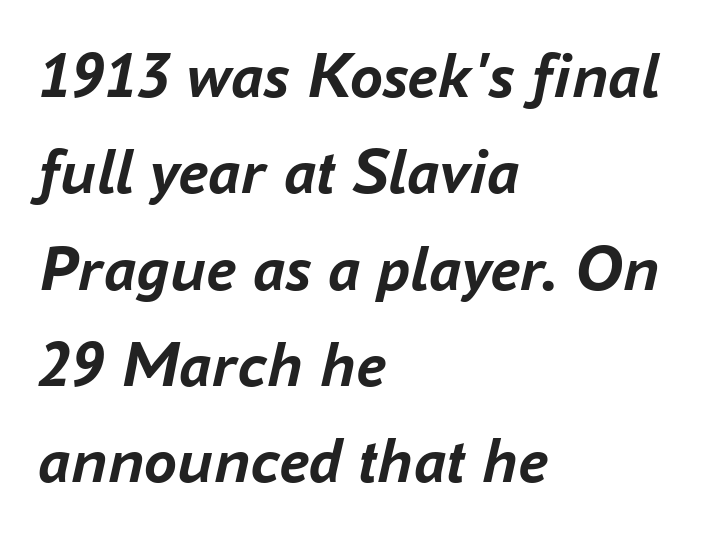
The image shows 66 px semibold type, italic (leaning right); set left-aligned, normal line spacing (1.46x), normal letter spacing, not underlined; low stroke contrast and a medium x-height.
